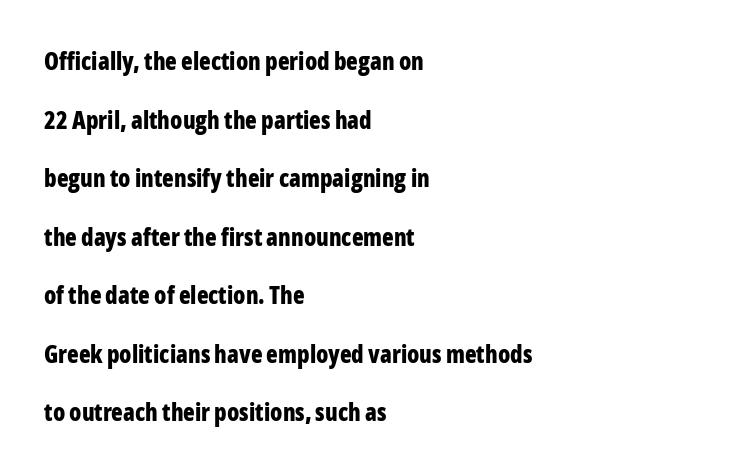
Q: Is the text bold? A: Yes.
Q: Is the text italic (slanted)? A: No, it is upright.
Q: Is the text underlined? A: No.
Q: How is the paragraph aligned? A: Left-aligned.
Q: Is the spacing between letters normal or unusually wide? A: Normal.
Q: Is the spacing between lines tight, normal or loose? A: Loose.
